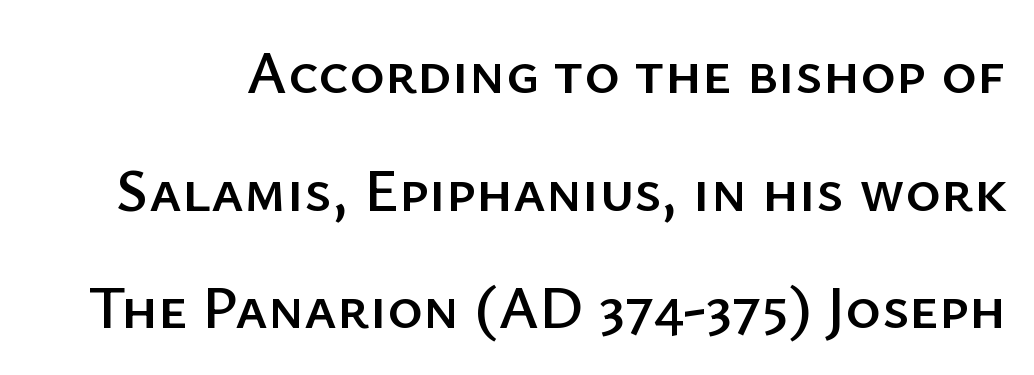
The face used here is proportionally spaced, like ordinary book or web type. I'd call this a sans setting — the letters go barefoot. The type is set solid horizontally, with unmodified tracking. Words float on clear page, feet unadorned.
